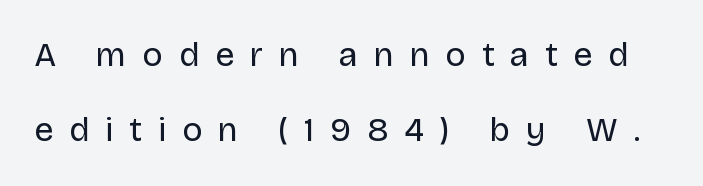
Q: Is the text bold? A: No.
Q: Is the text italic (slanted)? A: No, it is upright.
Q: Is the typeface a serif or a sans-serif typeface? A: Sans-serif.
Q: Is the text underlined? A: No.
Q: Is the spacing between letters normal or unusually wide? A: Unusually wide.
Q: Is the spacing between lines tight, normal or loose? A: Loose.
Q: Width (condensed, normal, or wide)? A: Normal.
Q: Stroke contrast? A: Low.
Q: x-height? A: Large.
Q: Monospaced? A: No.
